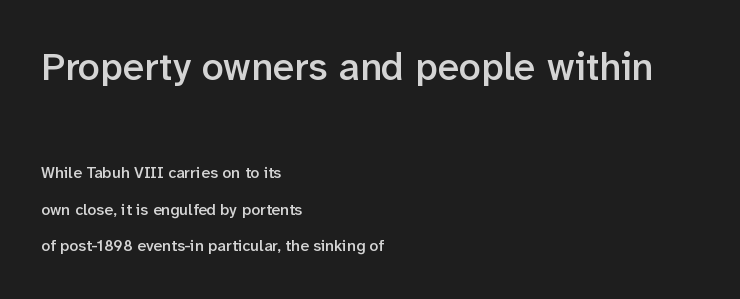
The image shows 39 px semibold sans-serif type, upright; set left-aligned, loose line spacing (2.3x), normal letter spacing, not underlined; the first (top) block is 2.44x larger; low stroke contrast and a medium x-height.
